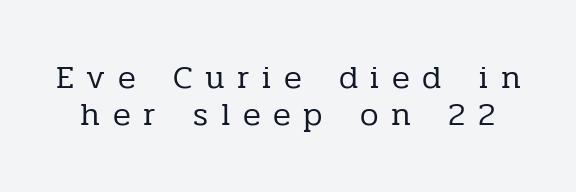
Q: Is the text bold? A: No.
Q: Is the text italic (slanted)? A: No, it is upright.
Q: Is the typeface a serif or a sans-serif typeface? A: Serif.
Q: Is the text underlined? A: No.
Q: Is the spacing between letters normal or unusually wide? A: Unusually wide.
Q: Is the spacing between lines tight, normal or loose? A: Tight.
Q: Width (condensed, normal, or wide)? A: Normal.
Q: Stroke contrast? A: Low.
Q: x-height? A: Medium.
Q: Monospaced? A: No.
